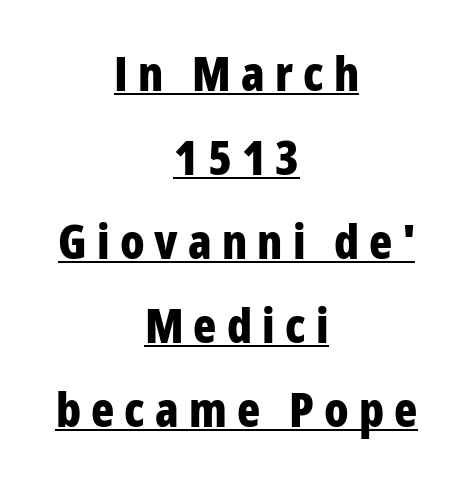
The image shows 48 px bold, condensed sans-serif type, upright; set centered, line spacing 1.75x, unusually wide letter spacing (+0.21 em), underlined; low stroke contrast and a medium x-height.
